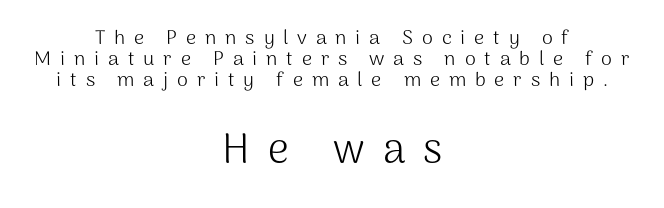
{"serif": "no", "italic": "no", "bold": "no", "weight": "light", "width": "normal", "stroke_contrast": "medium", "x_height": "medium", "monospaced": "no", "underline": "no", "align": "center", "line_spacing": "tight", "line_spacing_ratio": 1.06, "letter_spacing": "wide", "letter_spacing_em": 0.44, "larger_block": "second", "size_ratio": 2.05, "glyph_px": 41}
